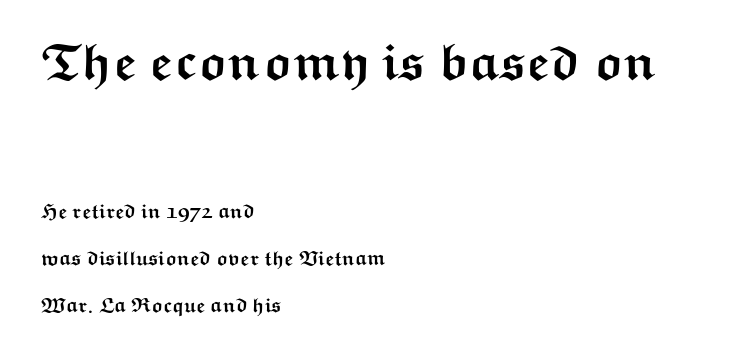
The rendering uses a large line-height, opening up the rows. Character widths vary here, with narrow letters taking less room than wide ones. Italic: no, the glyphs are upright roman. The glyphs in this specimen are sans serif. Short and long lines alike share a common starting point at left. Between one letter and the next there's only the usual sliver of space.
